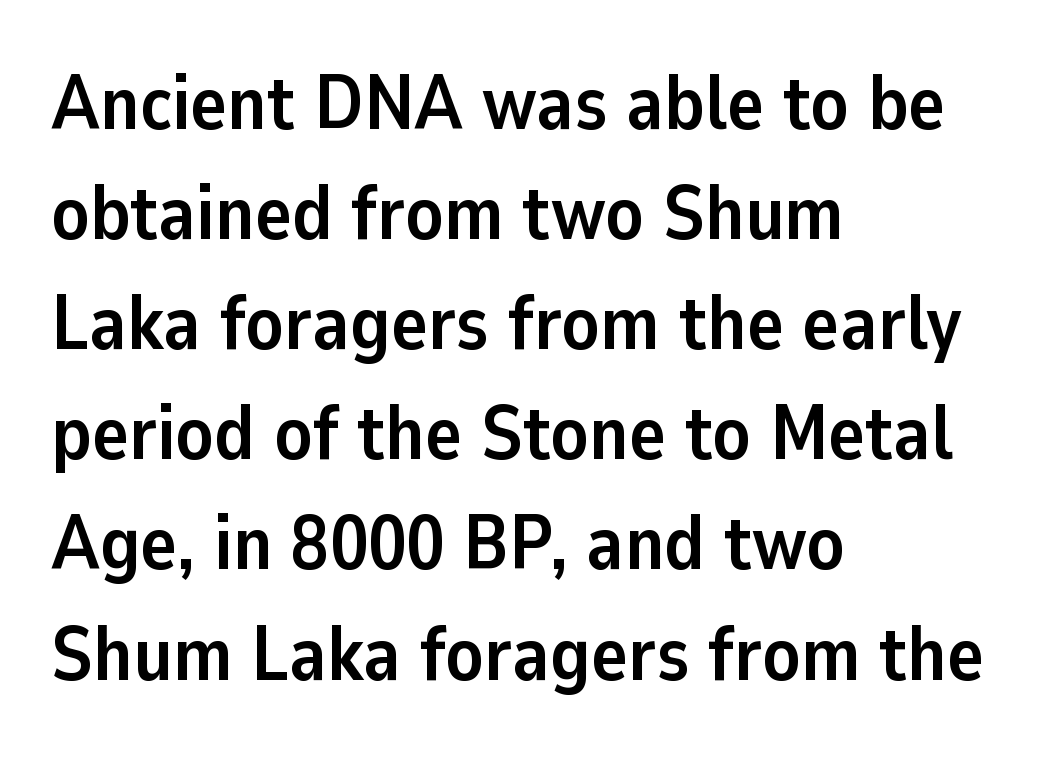
Q: Is the text bold? A: Yes.
Q: Is the text italic (slanted)? A: No, it is upright.
Q: Is the typeface a serif or a sans-serif typeface? A: Sans-serif.
Q: Is the text underlined? A: No.
Q: How is the paragraph aligned? A: Left-aligned.
Q: Is the spacing between letters normal or unusually wide? A: Normal.
Q: Is the spacing between lines tight, normal or loose? A: Normal.
Q: Width (condensed, normal, or wide)? A: Normal.
Q: Stroke contrast? A: Low.
Q: x-height? A: Medium.
Q: Monospaced? A: No.
